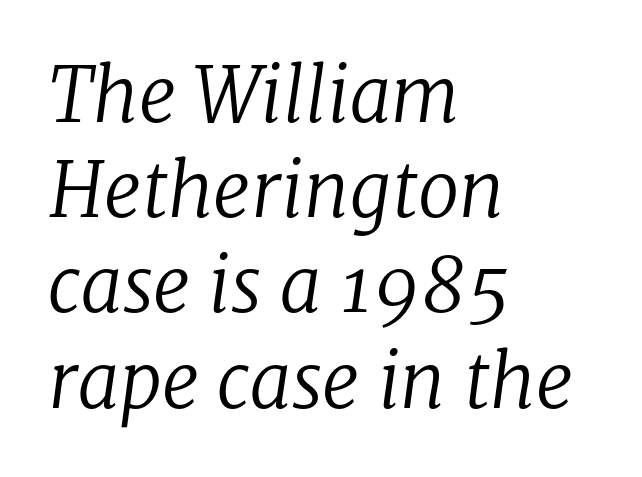
Q: Is the text bold? A: No.
Q: Is the text italic (slanted)? A: Yes, it leans right by about 8 degrees.
Q: Is the typeface a serif or a sans-serif typeface? A: Serif.
Q: Is the text underlined? A: No.
Q: How is the paragraph aligned? A: Left-aligned.
Q: Is the spacing between letters normal or unusually wide? A: Normal.
Q: Is the spacing between lines tight, normal or loose? A: Normal.
Q: Width (condensed, normal, or wide)? A: Normal.
Q: Stroke contrast? A: Low.
Q: x-height? A: Medium.
Q: Monospaced? A: No.
